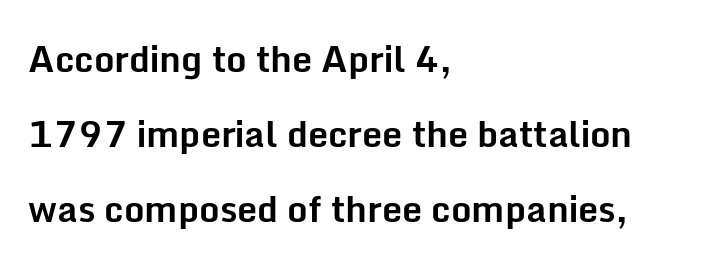
The image shows 36 px bold sans-serif type, upright; set left-aligned, loose line spacing (2.09x), normal letter spacing, not underlined; low stroke contrast and a medium x-height.
